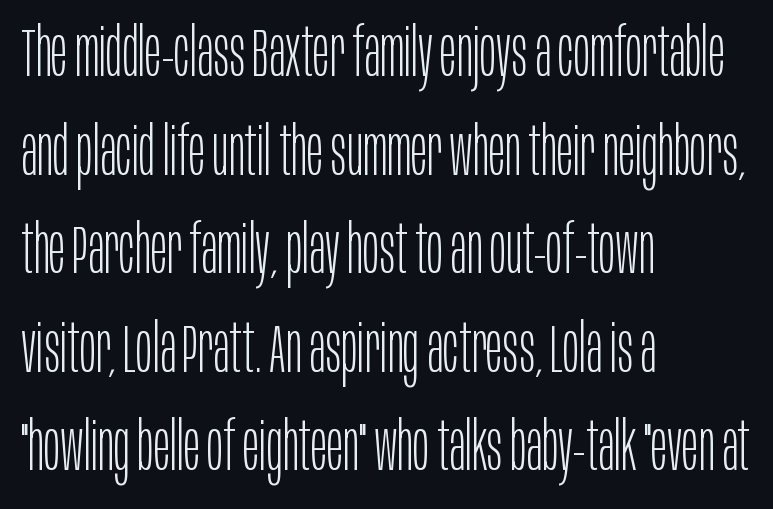
Students, observe: this is what conventionally led text looks like. Notice how the stems are strictly vertical — no italics here. Just letters on the line, the space beneath them empty. The passage shown is not bold in any degree. The passage shown is typeset with a sans-serif family. The rendering uses natural spacing where letterforms have individual widths.
